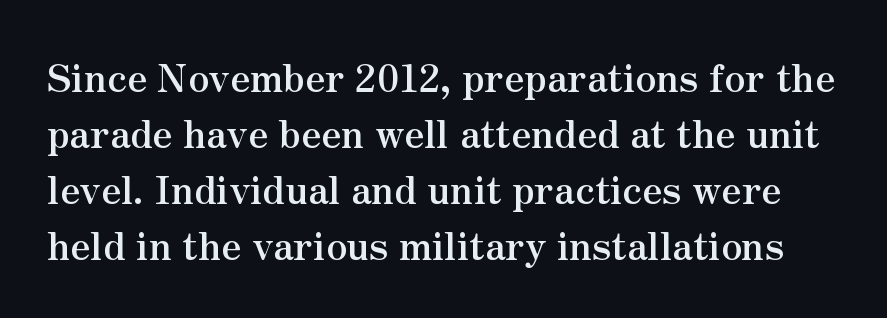
The image shows 38 px semibold serif type, upright; set normal line spacing (1.47x), normal letter spacing, not underlined; medium stroke contrast and a small x-height.
